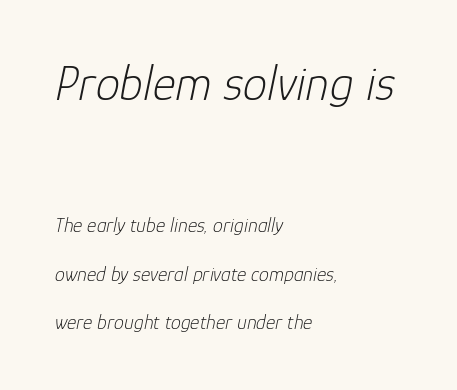
The image shows 49 px light type, italic (leaning right); set left-aligned, loose line spacing (2.44x), normal letter spacing, not underlined; the first (top) block is 2.45x larger; low stroke contrast and a medium x-height.
